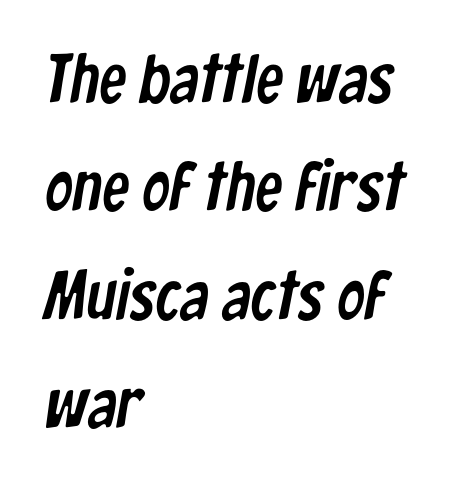
The image shows 69 px condensed sans-serif type; set left-aligned, normal line spacing (1.57x), normal letter spacing, not underlined; low stroke contrast and a medium x-height.
